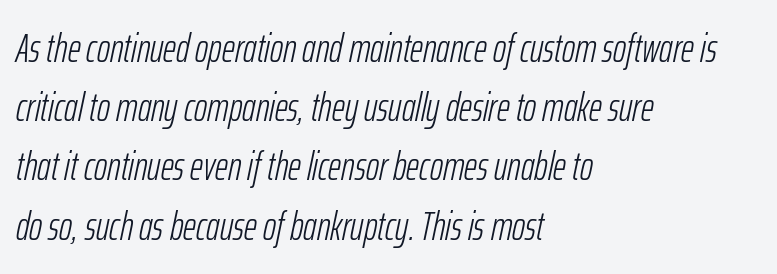
Check the space under the baseline: it is left empty. Baseline-to-baseline distance is the conventional proportion of letter height. The letters advance in unequal steps, a hallmark of proportional type. Quick note: italic. Vertical stems look standard width or narrower in stroke.
